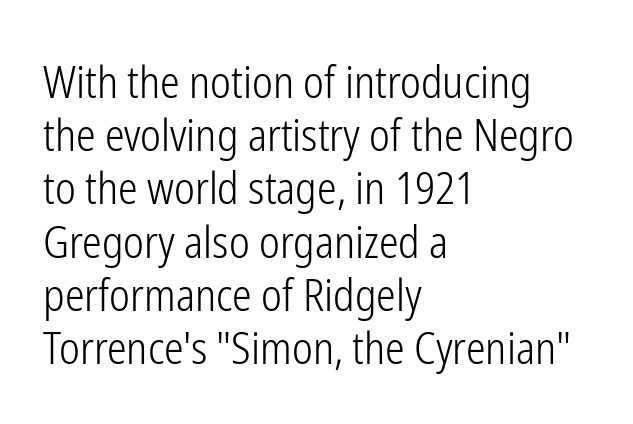
The image shows 44 px light, condensed sans-serif type, upright; set left-aligned, line spacing 1.21x, normal letter spacing, not underlined; low stroke contrast and a medium x-height.
